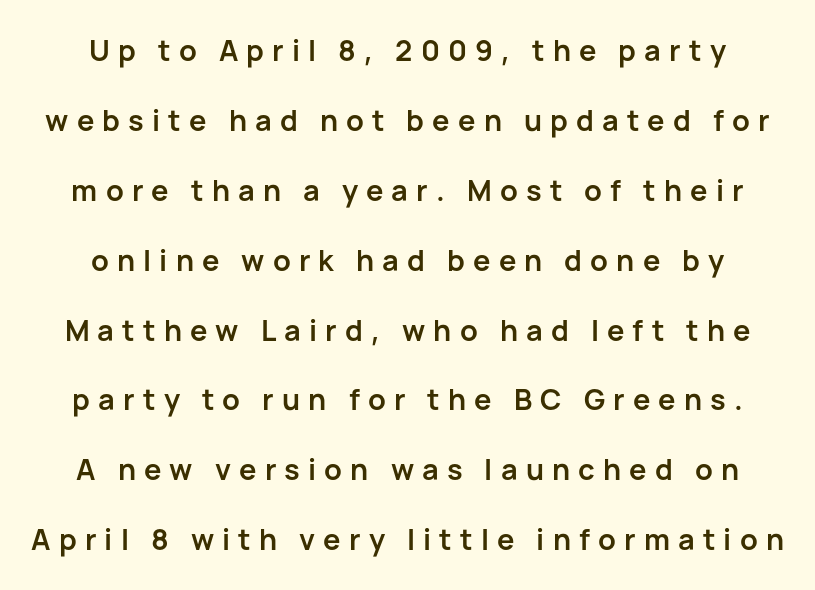
The image shows 29 px semibold sans-serif type, upright; set centered, loose line spacing (2.41x), unusually wide letter spacing (+0.28 em), not underlined; low stroke contrast and a medium x-height.
